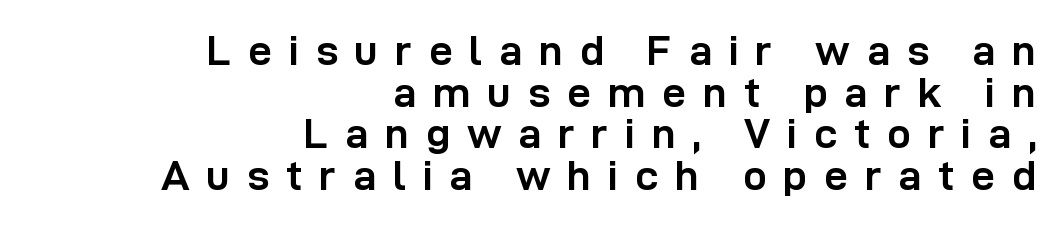
{"serif": "no", "italic": "no", "bold": "yes", "weight": "semibold", "width": "normal", "stroke_contrast": "low", "x_height": "medium", "monospaced": "no", "underline": "no", "align": "right", "line_spacing": "tight", "line_spacing_ratio": 0.99, "letter_spacing": "wide", "letter_spacing_em": 0.4, "glyph_px": 42}
